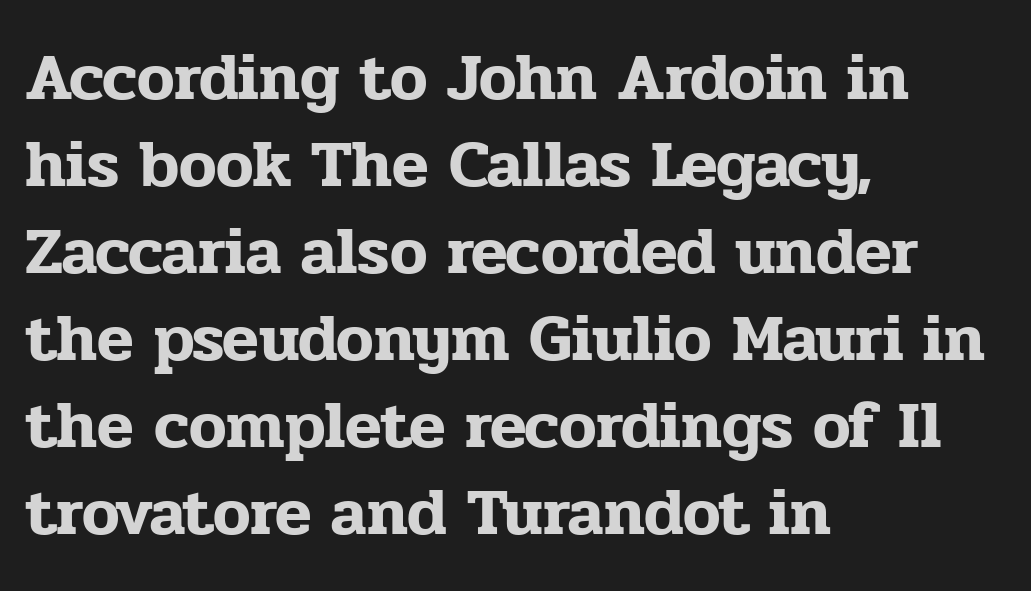
Q: Is the text italic (slanted)? A: No, it is upright.
Q: Is the typeface a serif or a sans-serif typeface? A: Serif.
Q: Is the text underlined? A: No.
Q: How is the paragraph aligned? A: Left-aligned.
Q: Is the spacing between letters normal or unusually wide? A: Normal.
Q: Is the spacing between lines tight, normal or loose? A: Normal.
Q: Width (condensed, normal, or wide)? A: Normal.
Q: Stroke contrast? A: Low.
Q: x-height? A: Medium.
Q: Monospaced? A: No.
